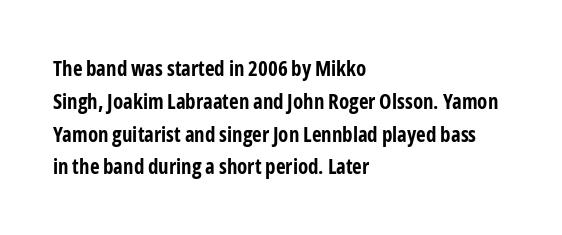
Weight check: bold — yes, fully. This rendering features lettering with no underline. This is the regular roman posture of the typeface. Is there much room between lines? A standard amount, neither cramped nor airy. No extra tracking has been applied to these lines. The rag falls on the right side of this text block.
